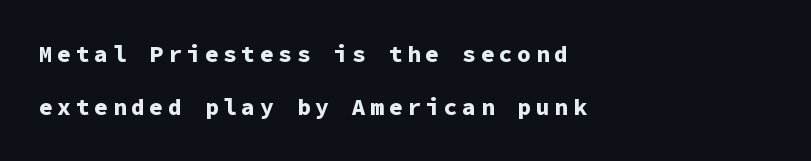
Plain, unruled lines of type. Airy leading. Summary of weight: heavy, a full bold. The lettering holds an erect, upright posture throughout. Visually the block forms a straight wall on the left and a jagged coastline on the right.
